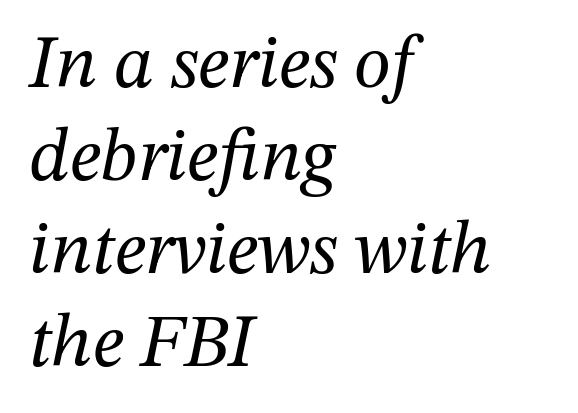
The passage shown is typeset with a serif family. The ragged edge is on the right, which tells us the setting is flush left. No heavy texture on the line: the type isn't bold. This sample has the flowing, uneven cadence of proportional lettering.
